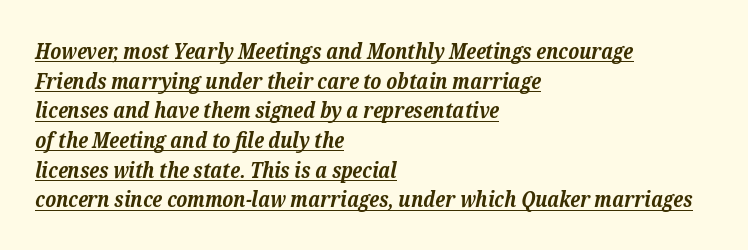
{"italic": "yes", "lean": "right", "slant_degrees": 12, "bold": "yes", "underline": "yes", "align": "left", "line_spacing": "normal", "line_spacing_ratio": 1.35, "letter_spacing": "normal", "letter_spacing_em": 0.0, "glyph_px": 22}
